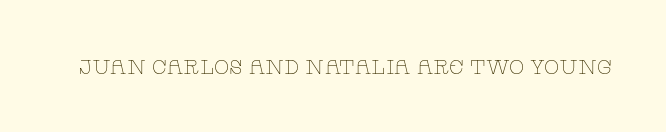
Q: Is the text bold? A: No.
Q: Is the text italic (slanted)? A: No, it is upright.
Q: Is the text underlined? A: No.
Q: Is the spacing between letters normal or unusually wide? A: Normal.
